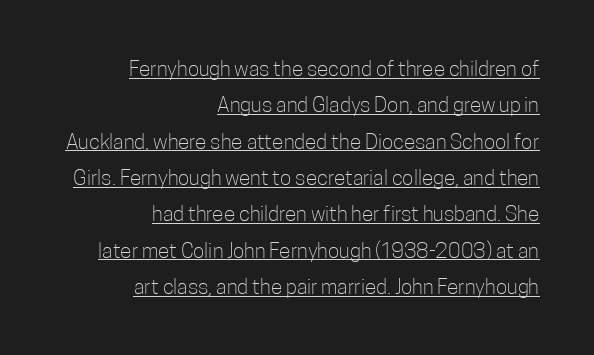
{"italic": "no", "bold": "no", "underline": "yes", "align": "right", "line_spacing_ratio": 1.73, "letter_spacing": "normal", "letter_spacing_em": 0.0, "glyph_px": 21}
